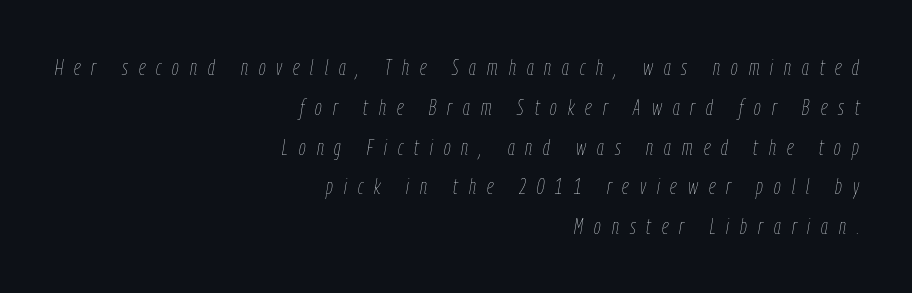
Weight: not bold — regular or lighter. The axis of the letterforms is tilted away from vertical. Where is the straight margin? On the right. Short note: letters widely spaced. The glyphs are unaccompanied by any horizontal stroke below them.
